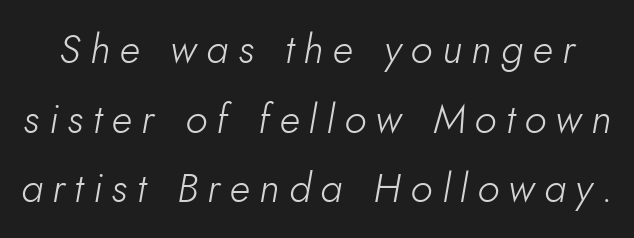
Varying glyph widths throughout — classic text-font behaviour. The whole block is typeset with a tilt. The gap between lines stays unmarked. Stems here are at most as thick as an everyday book face. You could only call the tracking loose — the letters float apart.
